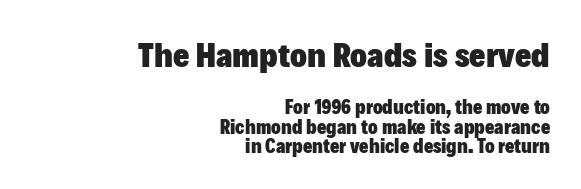
Q: Is the text bold? A: Yes.
Q: Is the text italic (slanted)? A: No, it is upright.
Q: Is the typeface a serif or a sans-serif typeface? A: Sans-serif.
Q: Is the text underlined? A: No.
Q: How is the paragraph aligned? A: Right-aligned.
Q: Is the spacing between letters normal or unusually wide? A: Normal.
Q: Is the spacing between lines tight, normal or loose? A: Tight.
Q: Which block of text is set in a larger size, the first (top) or the second (bottom)? A: The first (top) one.
Q: Width (condensed, normal, or wide)? A: Normal.
Q: Stroke contrast? A: Low.
Q: x-height? A: Medium.
Q: Monospaced? A: No.
